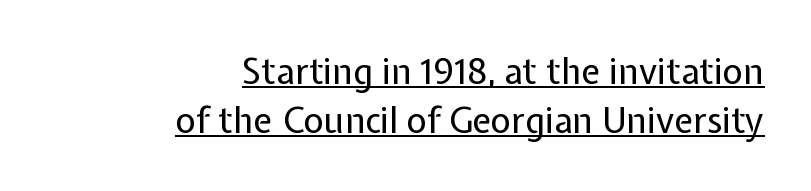
{"serif": "no", "italic": "no", "bold": "no", "weight": "regular", "width": "normal", "stroke_contrast": "low", "x_height": "medium", "monospaced": "no", "underline": "yes", "align": "right", "line_spacing": "normal", "line_spacing_ratio": 1.39, "letter_spacing": "normal", "letter_spacing_em": 0.0, "glyph_px": 35}
